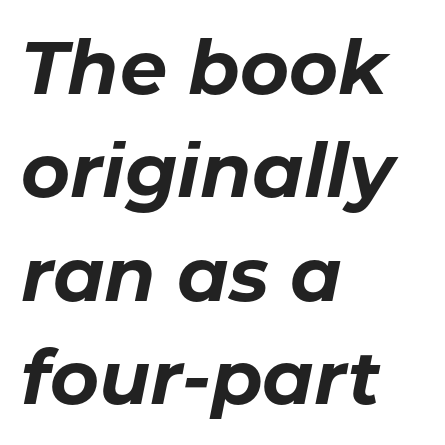
Caption: multi-line text, flush left, ragged right. How would I describe the line gaps? Plain and ordinary. Underlining? Definitely not there. Observe the ordinary spacing: letters are neighbours, not strangers.
